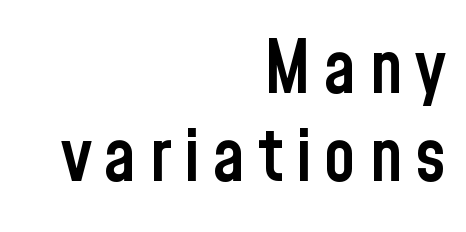
{"serif": "no", "italic": "no", "bold": "semi", "weight": "semibold", "width": "condensed", "stroke_contrast": "low", "x_height": "medium", "monospaced": "no", "underline": "no", "align": "right", "line_spacing_ratio": 1.21, "glyph_px": 73}
